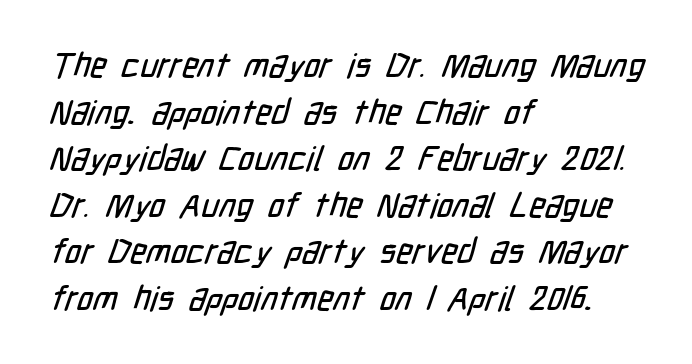
Q: Is the typeface a serif or a sans-serif typeface? A: Sans-serif.
Q: Is the text underlined? A: No.
Q: How is the paragraph aligned? A: Left-aligned.
Q: Is the spacing between letters normal or unusually wide? A: Normal.
Q: Is the spacing between lines tight, normal or loose? A: Normal.
Q: Width (condensed, normal, or wide)? A: Condensed.
Q: Stroke contrast? A: Low.
Q: x-height? A: Medium.
Q: Monospaced? A: No.
